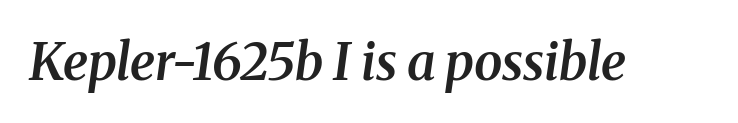
{"serif": "yes", "italic": "yes", "lean": "right", "slant_degrees": 8, "bold": "semi", "weight": "semibold", "width": "normal", "stroke_contrast": "medium", "x_height": "medium", "monospaced": "no", "underline": "no", "letter_spacing": "normal", "letter_spacing_em": 0.0, "glyph_px": 51}
